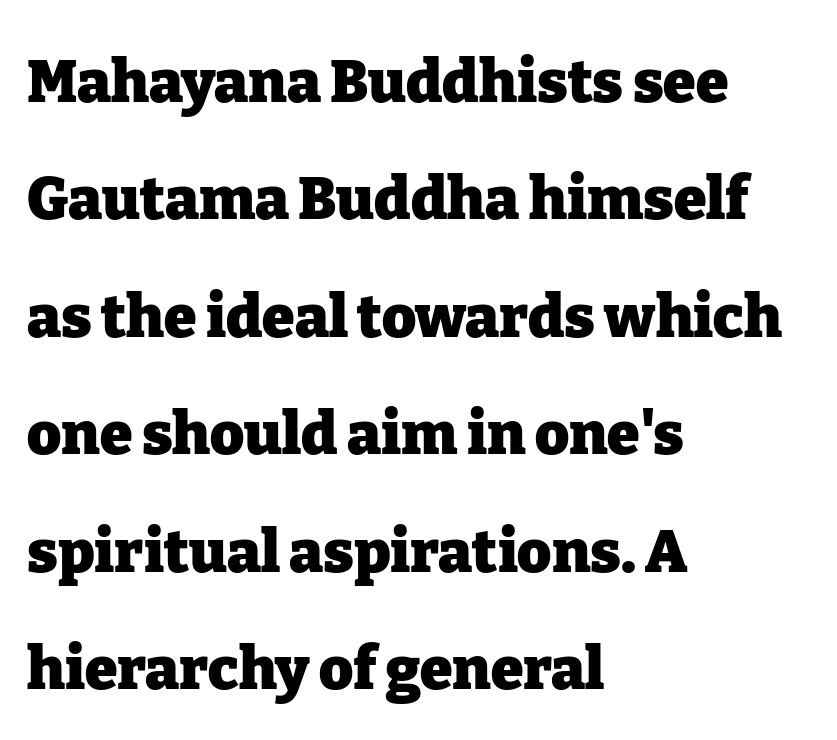
The image shows 59 px heavy serif type, upright; set left-aligned, loose line spacing (1.99x), normal letter spacing, not underlined; low stroke contrast and a medium x-height.
